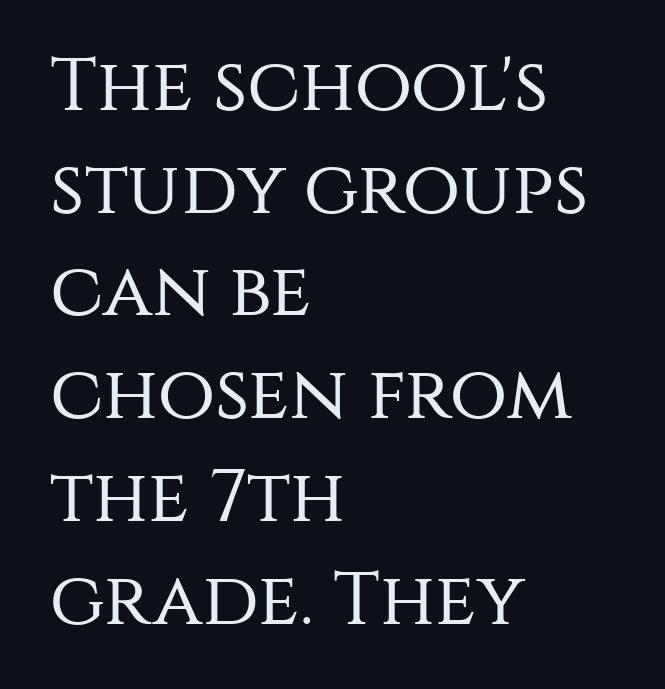
Q: Is the text bold? A: No.
Q: Is the text italic (slanted)? A: No, it is upright.
Q: Is the typeface a serif or a sans-serif typeface? A: Sans-serif.
Q: Is the text underlined? A: No.
Q: How is the paragraph aligned? A: Left-aligned.
Q: Is the spacing between letters normal or unusually wide? A: Normal.
Q: Is the spacing between lines tight, normal or loose? A: Normal.
Q: Width (condensed, normal, or wide)? A: Normal.
Q: Stroke contrast? A: Medium.
Q: x-height? A: Large.
Q: Monospaced? A: No.
